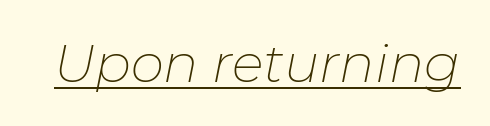
The image shows 53 px thin type, italic (leaning right); set normal letter spacing, underlined; low stroke contrast and a medium x-height.
